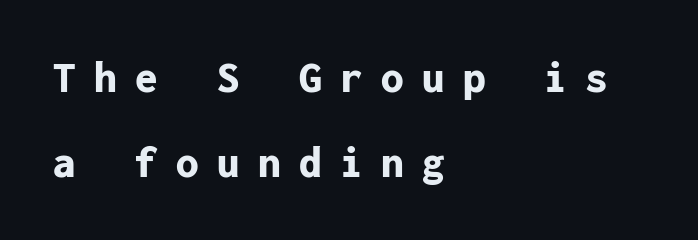
The space directly below the letters is spotless. Teacher's note: observe the even left margin — that is flush-left alignment. Tall strokes in this sample are plumb rather than angled. The passage shown is emphatically bold. The letters are spread apart with noticeably loose tracking. You could count columns in this text — the font is strictly monospaced.
